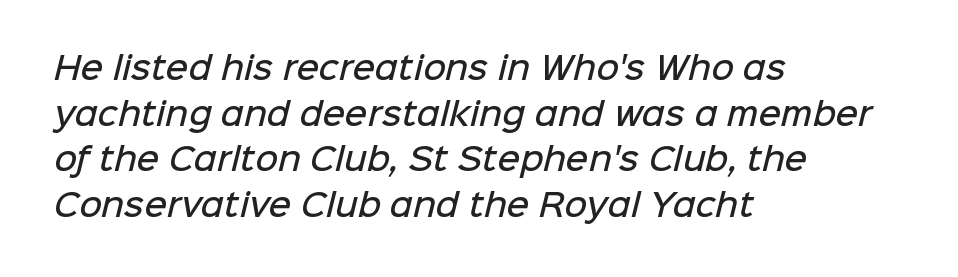
The image shows 31 px semibold sans-serif type; set left-aligned, normal line spacing (1.47x), normal letter spacing, not underlined; low stroke contrast and a medium x-height.
